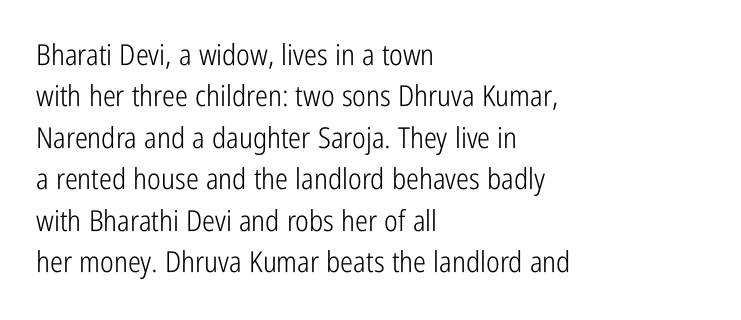
{"serif": "no", "italic": "no", "bold": "no", "weight": "light", "width": "condensed", "stroke_contrast": "low", "x_height": "medium", "monospaced": "no", "underline": "no", "align": "left", "line_spacing": "normal", "line_spacing_ratio": 1.43, "letter_spacing": "normal", "letter_spacing_em": 0.0, "glyph_px": 29}
